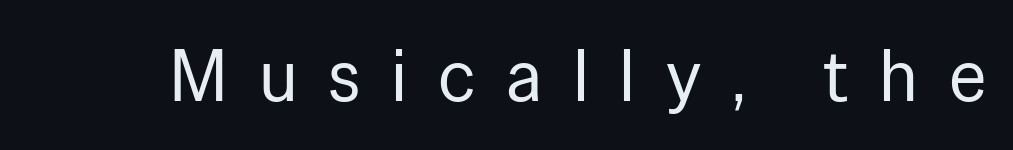
Nothing sits at the stroke ends, so this counts as sans-serif. Is there any slant? The stems are plumb. Looks like regular typesetting: each glyph gets only the width it needs. Letters rest on an invisible, unmarked baseline. What stands out about the letter spacing? Its width — letters are far apart.
